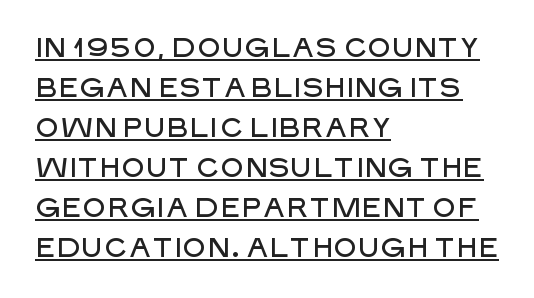
Q: Is the text italic (slanted)? A: No, it is upright.
Q: Is the text underlined? A: Yes.
Q: How is the paragraph aligned? A: Left-aligned.
Q: Is the spacing between letters normal or unusually wide? A: Normal.
Q: Is the spacing between lines tight, normal or loose? A: Normal.
